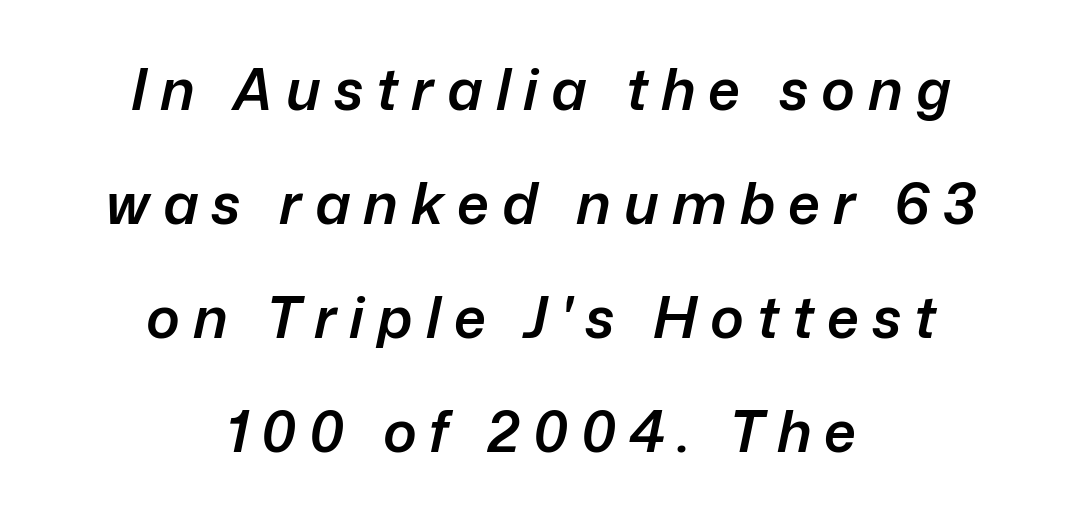
{"italic": "yes", "lean": "right", "slant_degrees": 12, "bold": "semi", "weight": "semibold", "width": "normal", "stroke_contrast": "low", "x_height": "medium", "monospaced": "no", "underline": "no", "align": "center", "line_spacing": "loose", "line_spacing_ratio": 2.0, "letter_spacing": "wide", "letter_spacing_em": 0.23, "glyph_px": 57}
